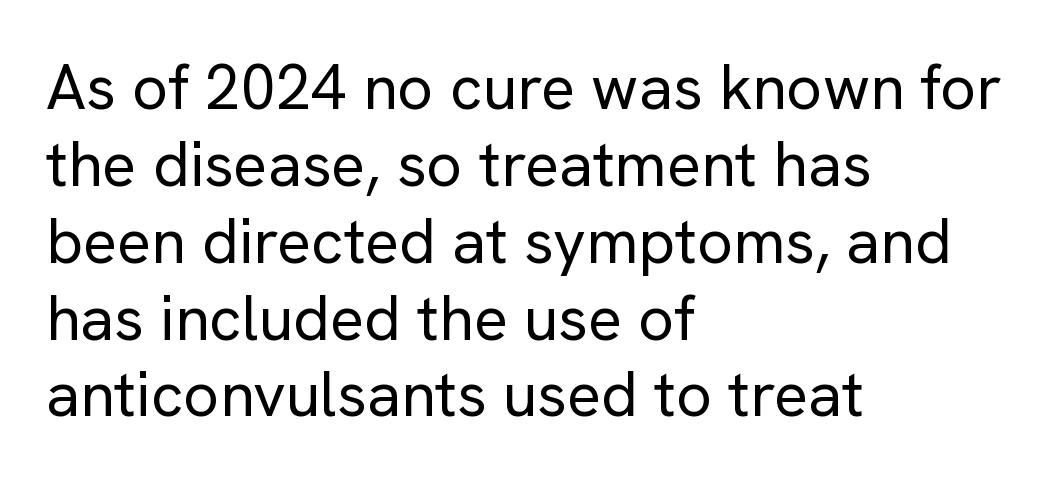
These lines were composed using upright roman letters. Here the designer chose a conventional face with non-uniform glyph widths. What kind of face is this? One without serifs — a sans. Only glyphs here, with clear space below each row.
